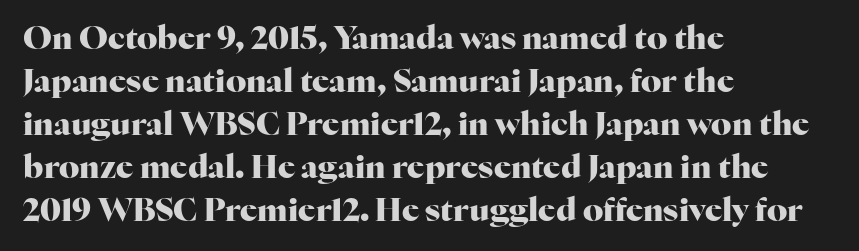
A roman cut, with each character standing at attention. The letterforms sit shoulder to shoulder at normal distance. The foot of each line stays bare and open. Typographic density is high because the face is bold. The characters display serif detailing at their extremities.
